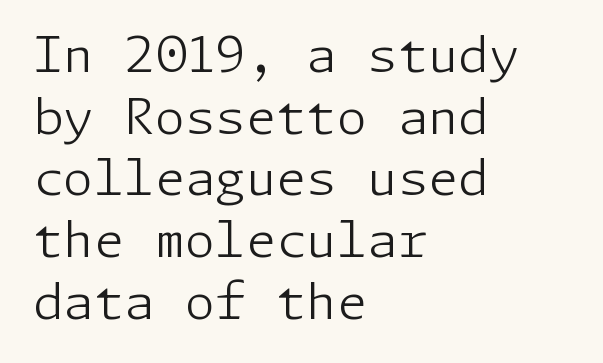
The image shows 49 px light sans-serif type, upright; set left-aligned, normal line spacing (1.26x), normal letter spacing, not underlined; low stroke contrast and a medium x-height.
